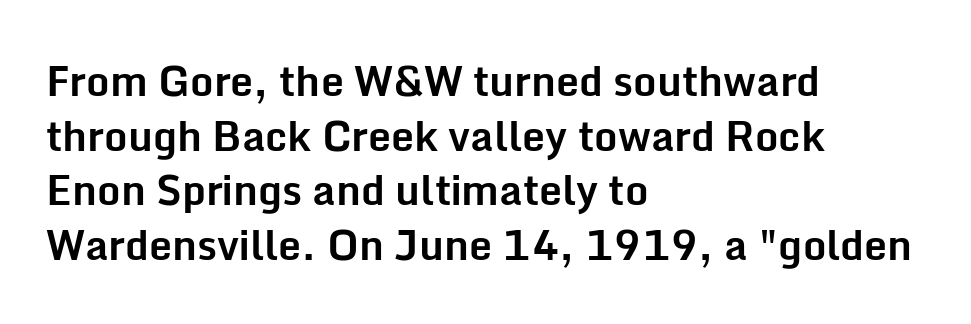
This rendering uses left alignment, leaving the right contour irregular. The glyphs in this specimen are sans serif. The letters stand upright; this is a roman face. The rendering uses natural spacing where letterforms have individual widths. Vertical spacing — default. Descenders are the only things crossing below the line.
